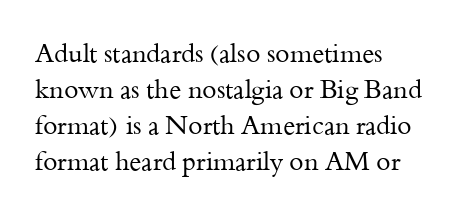
The image shows 26 px text type, upright; set left-aligned, normal line spacing (1.38x), normal letter spacing, not underlined.
